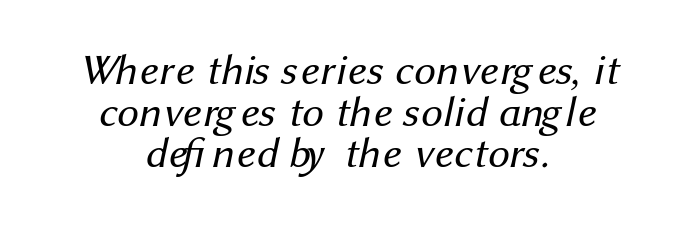
{"serif": "no", "bold": "no", "weight": "regular", "width": "normal", "stroke_contrast": "medium", "x_height": "medium", "monospaced": "no", "underline": "no", "align": "center", "line_spacing": "tight", "line_spacing_ratio": 0.97, "letter_spacing": "normal", "letter_spacing_em": 0.0, "glyph_px": 43}
